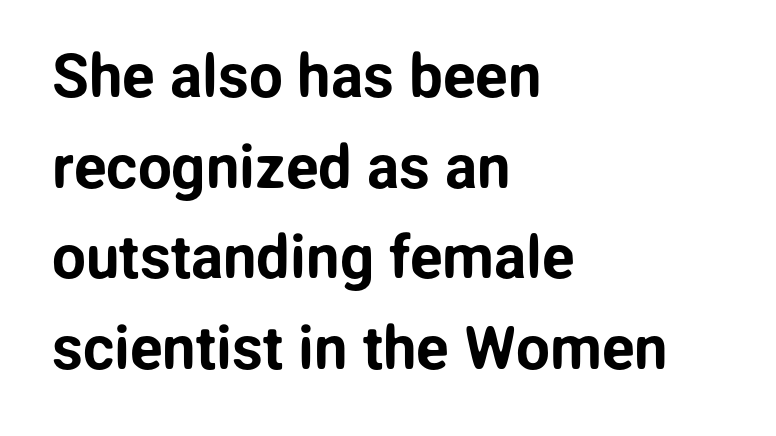
The type sits square on the baseline with zero lean. The ragged edge is on the right, which tells us the setting is flush left. The passage shown stacks its lines at a standard gap. The letters advance in unequal steps, a hallmark of proportional type. Compared with typical body copy, the letter spacing here is the same.
